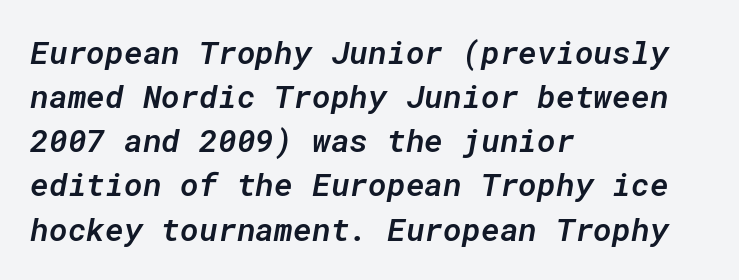
The rag falls on the right side of this text block. Rule under the text: the space is simply empty. Heft: intermediate — a semibold. Horizontal bands of white between lines are of average thickness. Looks like terminal output: every glyph gets an equal slot.
